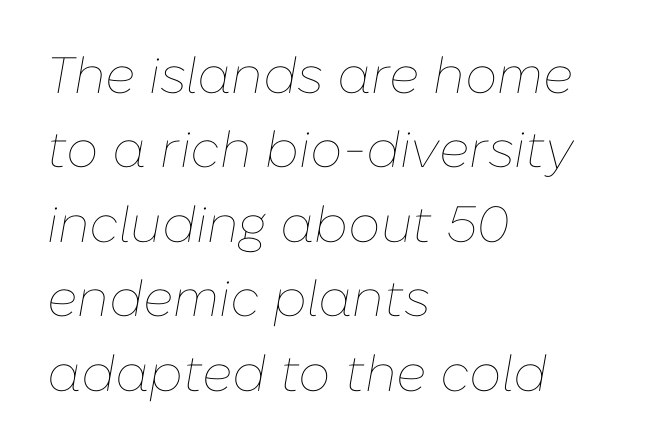
{"italic": "yes", "lean": "right", "slant_degrees": 10, "bold": "no", "weight": "thin", "width": "normal", "stroke_contrast": "low", "x_height": "medium", "monospaced": "no", "underline": "no", "align": "left", "line_spacing": "normal", "line_spacing_ratio": 1.46, "letter_spacing": "normal", "letter_spacing_em": 0.0, "glyph_px": 51}
